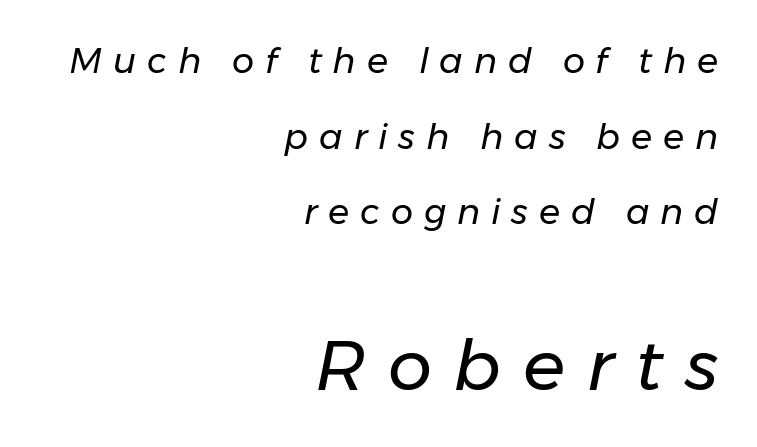
Every row of glyphs terminates at an identical x-position on the right. Decoration check: the copy has no underline. If you squint, the bottom block still reads clearly — it's the larger of the two. The glyphs look as if they've been sheared to an angle.
